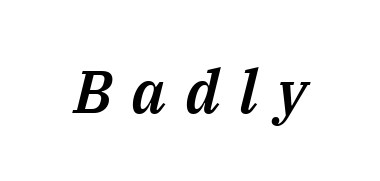
{"italic": "yes", "lean": "right", "slant_degrees": 14, "width": "normal", "stroke_contrast": "medium", "x_height": "medium", "monospaced": "no", "underline": "no", "letter_spacing": "wide", "letter_spacing_em": 0.32, "glyph_px": 60}
